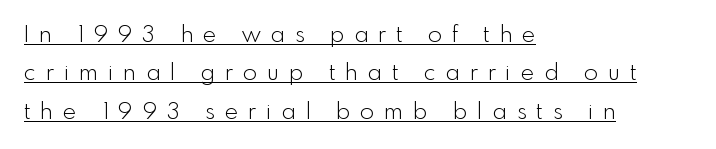
{"italic": "no", "bold": "no", "underline": "yes", "align": "left", "line_spacing": "normal", "line_spacing_ratio": 1.67, "letter_spacing": "wide", "letter_spacing_em": 0.43, "glyph_px": 23}
